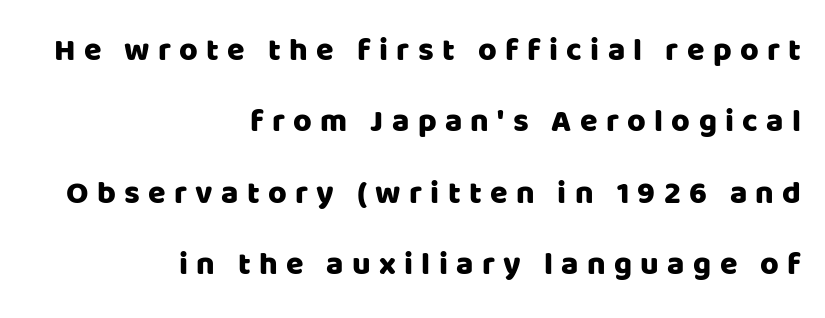
{"serif": "no", "italic": "no", "width": "normal", "stroke_contrast": "low", "x_height": "large", "monospaced": "no", "underline": "no", "align": "right", "line_spacing": "loose", "line_spacing_ratio": 2.23, "letter_spacing": "wide", "letter_spacing_em": 0.26, "glyph_px": 32}
